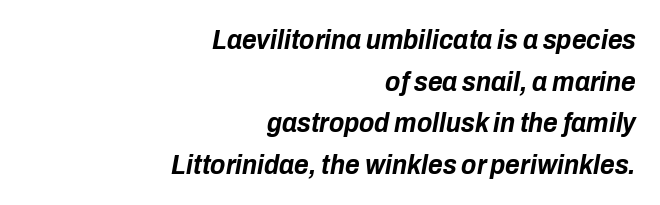
Regular leading. Any mark beneath the type? The region is blank. Note the varied advance widths — an 'i' is clearly narrower than an 'm'. The letters are bold, with thick, heavy strokes.
